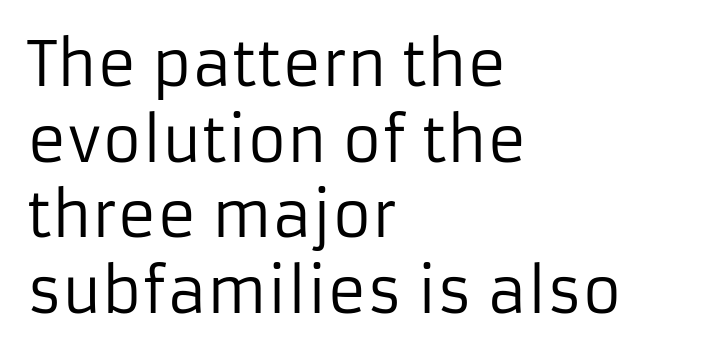
The image shows 60 px regular-weight sans-serif type, upright; set left-aligned, normal line spacing (1.26x), normal letter spacing, not underlined; low stroke contrast and a medium x-height.
